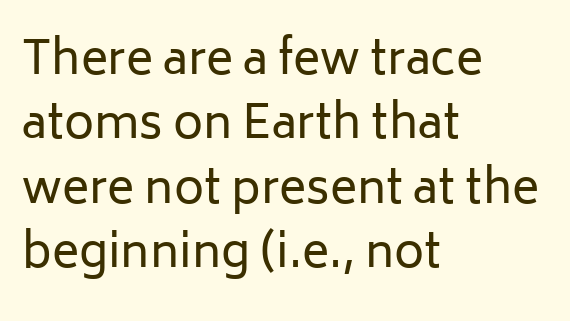
Q: Is the text bold? A: No.
Q: Is the text italic (slanted)? A: No, it is upright.
Q: Is the typeface a serif or a sans-serif typeface? A: Sans-serif.
Q: Is the text underlined? A: No.
Q: How is the paragraph aligned? A: Left-aligned.
Q: Is the spacing between letters normal or unusually wide? A: Normal.
Q: Is the spacing between lines tight, normal or loose? A: Normal.
Q: Width (condensed, normal, or wide)? A: Normal.
Q: Stroke contrast? A: Low.
Q: x-height? A: Medium.
Q: Monospaced? A: No.
